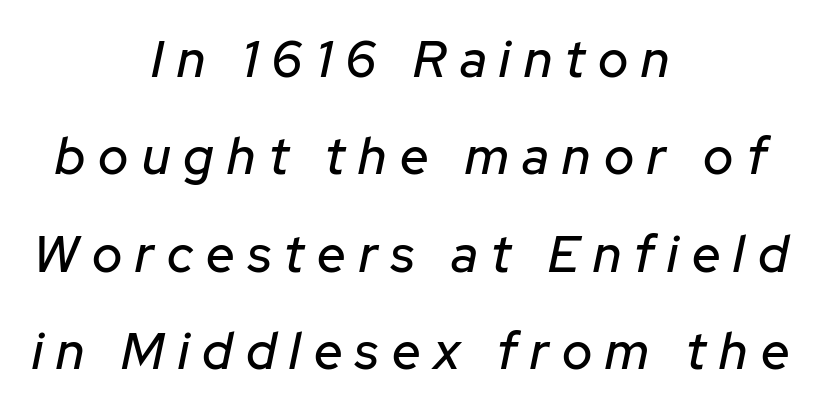
{"italic": "yes", "lean": "right", "slant_degrees": 12, "width": "normal", "stroke_contrast": "low", "x_height": "medium", "monospaced": "no", "underline": "no", "align": "center", "line_spacing": "loose", "line_spacing_ratio": 1.91, "letter_spacing": "wide", "letter_spacing_em": 0.26, "glyph_px": 51}
